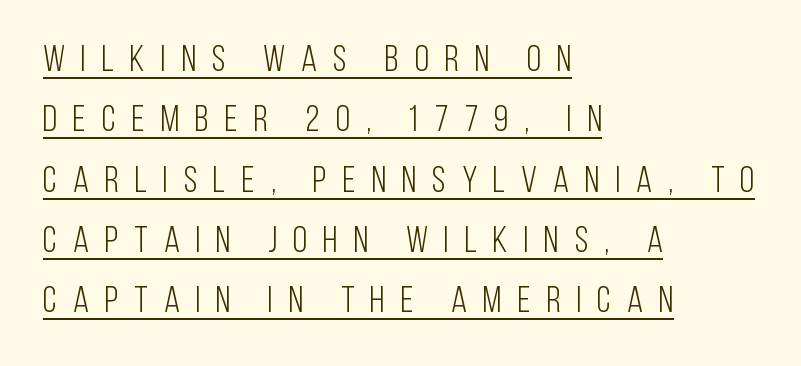
Q: Is the text bold? A: No.
Q: Is the text italic (slanted)? A: No, it is upright.
Q: Is the typeface a serif or a sans-serif typeface? A: Sans-serif.
Q: Is the text underlined? A: Yes.
Q: How is the paragraph aligned? A: Left-aligned.
Q: Is the spacing between letters normal or unusually wide? A: Unusually wide.
Q: Is the spacing between lines tight, normal or loose? A: Normal.
Q: Width (condensed, normal, or wide)? A: Condensed.
Q: Stroke contrast? A: Low.
Q: x-height? A: Large.
Q: Monospaced? A: No.
